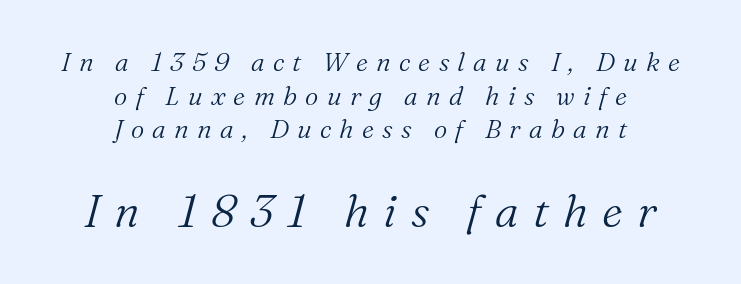
Q: Is the text bold? A: No.
Q: Is the text italic (slanted)? A: Yes, it leans right by about 16 degrees.
Q: Is the typeface a serif or a sans-serif typeface? A: Serif.
Q: Is the text underlined? A: No.
Q: How is the paragraph aligned? A: Centered.
Q: Is the spacing between letters normal or unusually wide? A: Unusually wide.
Q: Is the spacing between lines tight, normal or loose? A: Normal.
Q: Which block of text is set in a larger size, the first (top) or the second (bottom)? A: The second (bottom) one.
Q: Width (condensed, normal, or wide)? A: Normal.
Q: Stroke contrast? A: Medium.
Q: x-height? A: Medium.
Q: Monospaced? A: No.
